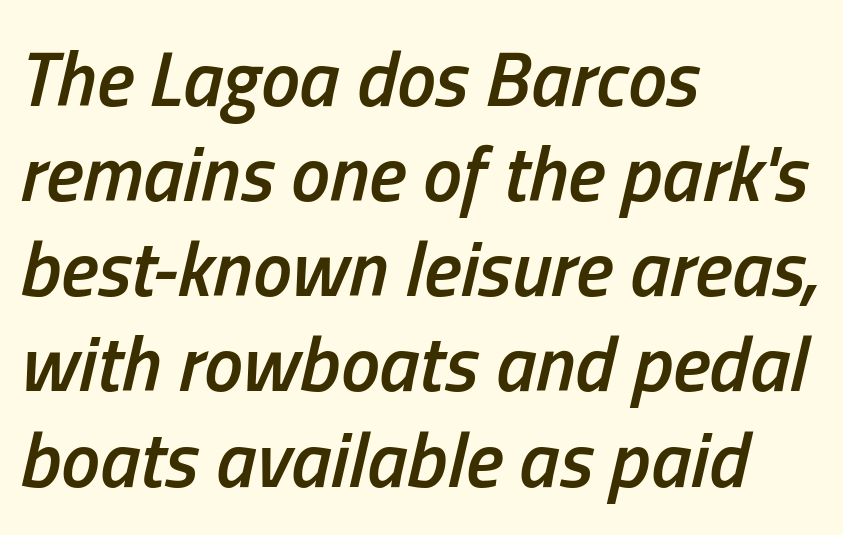
The image shows 78 px semibold, condensed type, italic (leaning right); set left-aligned, line spacing 1.22x, normal letter spacing, not underlined; low stroke contrast and a medium x-height.
